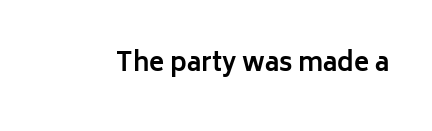
The image shows 25 px bold type, upright; set normal letter spacing, not underlined.
